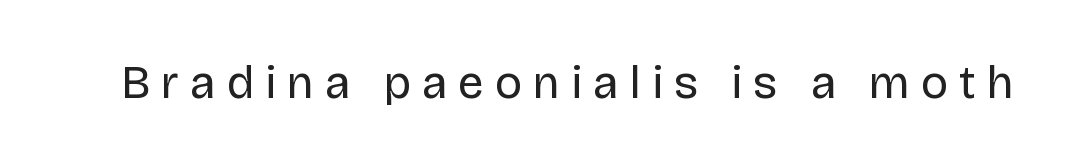
Q: Is the text bold? A: No.
Q: Is the text italic (slanted)? A: No, it is upright.
Q: Is the typeface a serif or a sans-serif typeface? A: Sans-serif.
Q: Is the text underlined? A: No.
Q: Is the spacing between letters normal or unusually wide? A: Unusually wide.
Q: Width (condensed, normal, or wide)? A: Normal.
Q: Stroke contrast? A: Low.
Q: x-height? A: Large.
Q: Monospaced? A: No.
